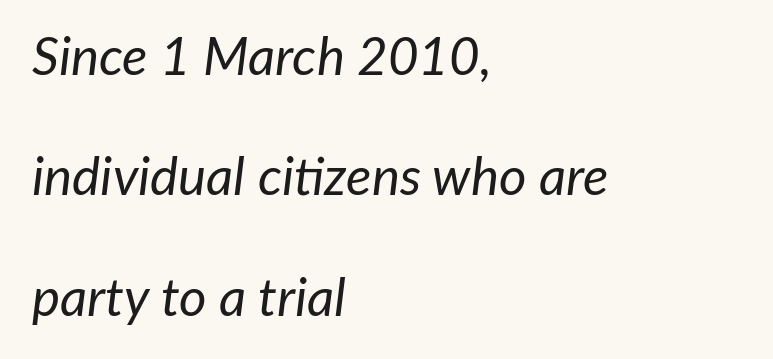
The image shows 53 px regular-weight type, italic (leaning right); set left-aligned, loose line spacing (2.27x), normal letter spacing, not underlined; low stroke contrast and a medium x-height.
